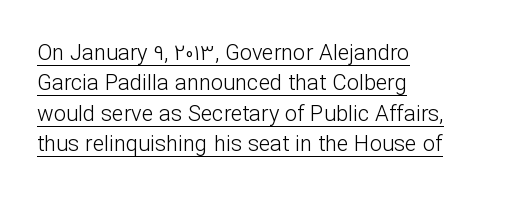
{"italic": "no", "bold": "no", "underline": "yes", "align": "left", "line_spacing": "normal", "line_spacing_ratio": 1.38, "letter_spacing": "normal", "letter_spacing_em": 0.0, "glyph_px": 22}
